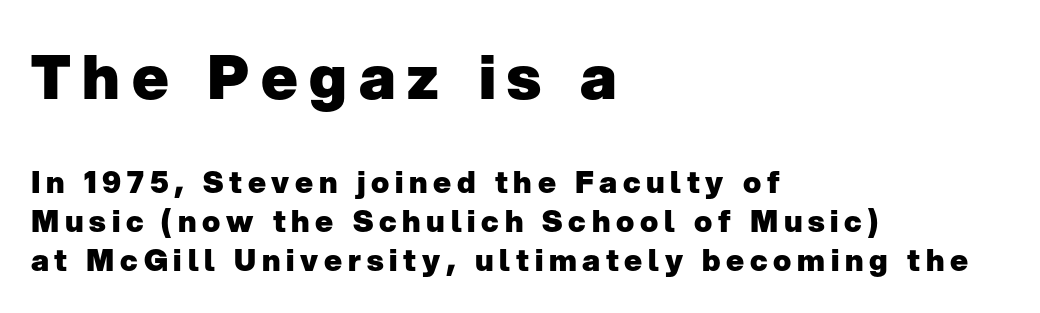
{"serif": "no", "italic": "no", "bold": "yes", "weight": "heavy", "width": "normal", "stroke_contrast": "low", "x_height": "medium", "monospaced": "no", "underline": "no", "align": "left", "line_spacing": "normal", "line_spacing_ratio": 1.31, "larger_block": "first", "size_ratio": 2.03, "glyph_px": 61}
